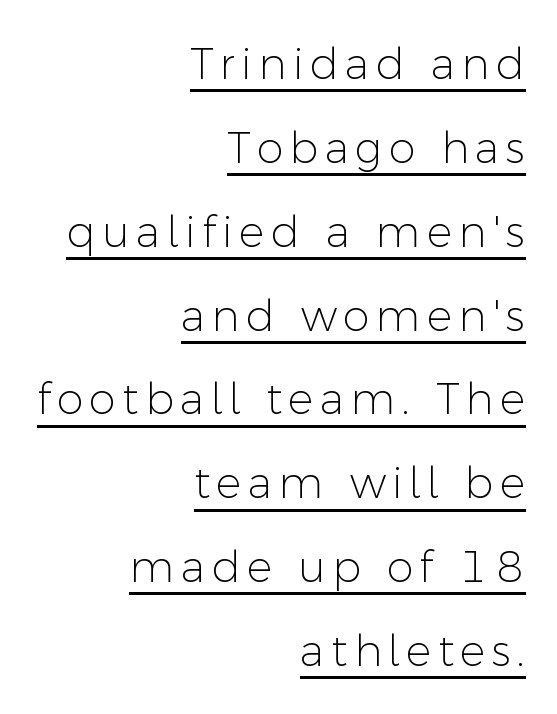
Leading is clearly above the norm, producing a sparse column. Short and long lines alike share a common ending point at right. A light-to-regular cut is what we see here. Like a heading marked for emphasis, these lines bear an underscore. In terms of letterform style, serifs are entirely absent.
